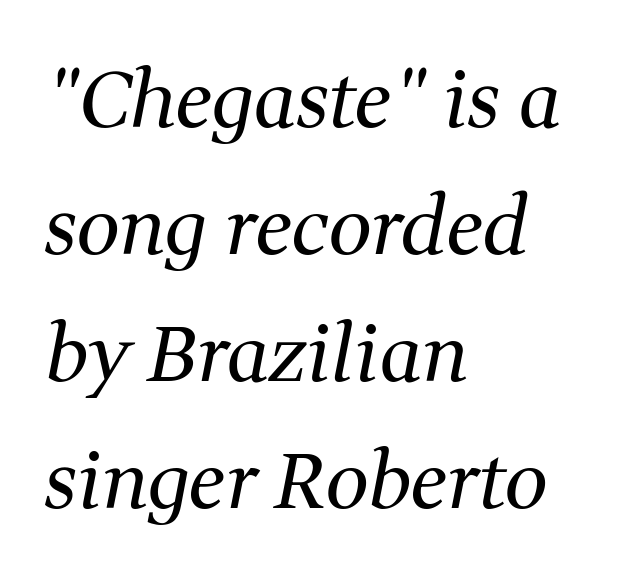
{"serif": "yes", "italic": "yes", "lean": "right", "slant_degrees": 11, "bold": "no", "weight": "regular", "width": "normal", "stroke_contrast": "medium", "x_height": "medium", "monospaced": "no", "underline": "no", "align": "left", "line_spacing": "normal", "line_spacing_ratio": 1.65, "letter_spacing": "normal", "letter_spacing_em": 0.0, "glyph_px": 77}
